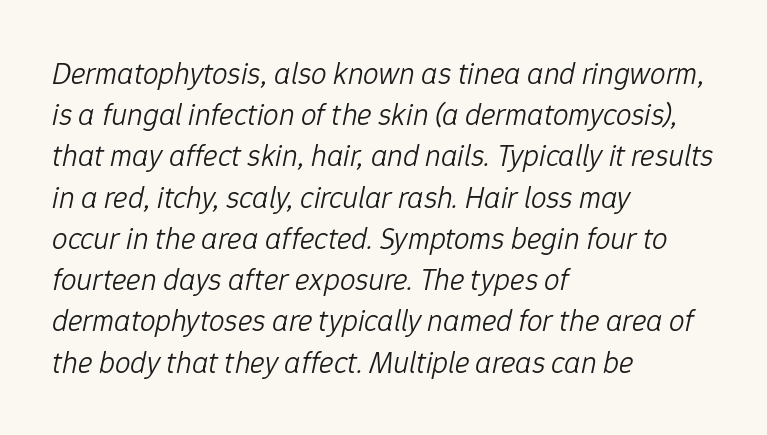
When letters slant like this, we call the style italic. A quiet, ordinary-to-light weight characterises the typeface. This sample is left-justified, so line endings fall wherever the words run out. This sample uses plain, unmodified letter spacing. Each letter keeps its own natural width here, so spacing adapts to shape.
